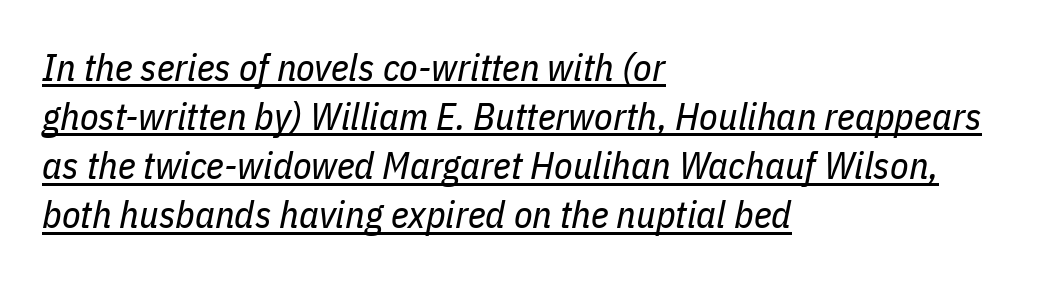
The image shows 38 px regular-weight, condensed type, italic (leaning right); set left-aligned, normal line spacing (1.29x), normal letter spacing, underlined; low stroke contrast and a medium x-height.
